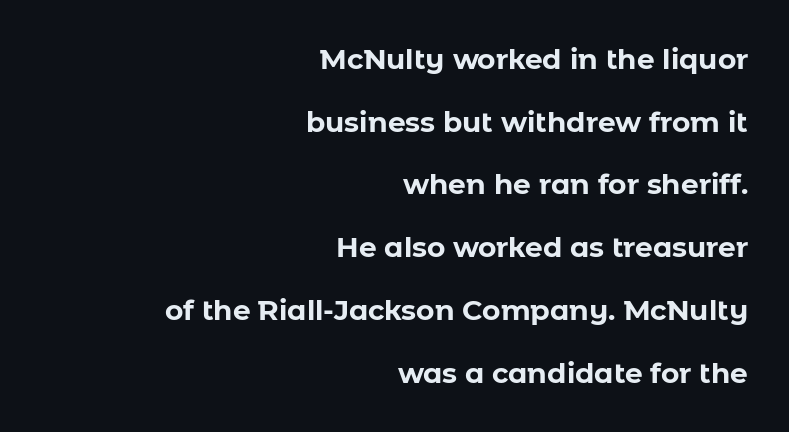
These lines stand farther apart than default settings would place them. The space directly below the letters is spotless. The compositor pushed each line to the right boundary. A roman cut, with each character standing at attention. Strong, thick strokes mark this as bold type. The line texture is even and compact thanks to regular tracking.
